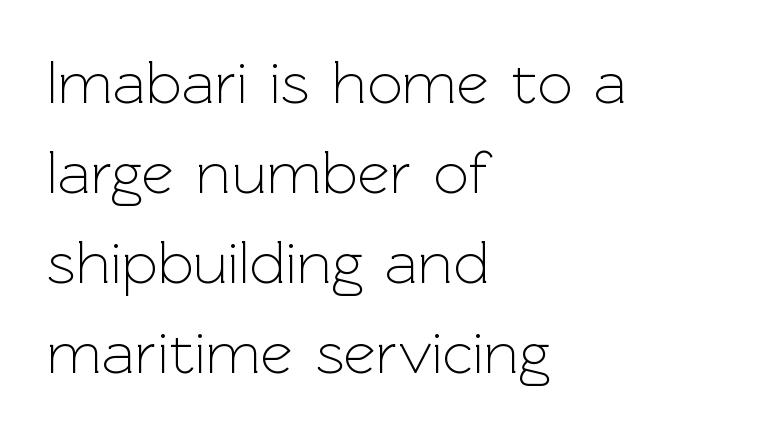
The image shows 62 px light sans-serif type, upright; set left-aligned, normal line spacing (1.45x), normal letter spacing, not underlined; a medium x-height.
